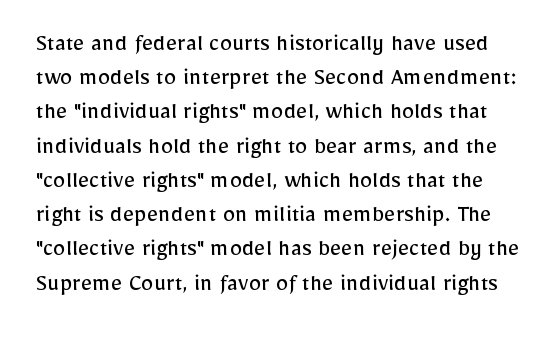
{"italic": "no", "bold": "no", "underline": "no", "line_spacing": "normal", "line_spacing_ratio": 1.37, "letter_spacing": "normal", "letter_spacing_em": 0.0, "glyph_px": 25}
